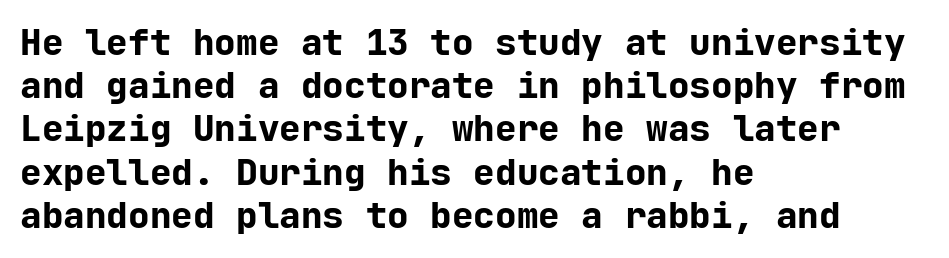
The image shows 36 px bold sans-serif type, upright, monospaced; set left-aligned, line spacing 1.2x, normal letter spacing, not underlined; low stroke contrast and a medium x-height.
